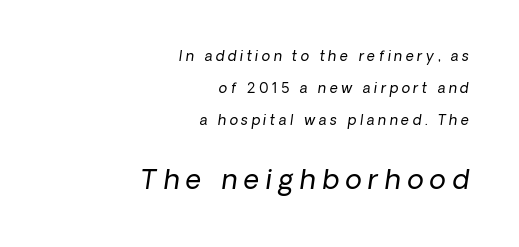
Q: Is the text bold? A: No.
Q: Is the text underlined? A: No.
Q: How is the paragraph aligned? A: Right-aligned.
Q: Is the spacing between letters normal or unusually wide? A: Unusually wide.
Q: Is the spacing between lines tight, normal or loose? A: Loose.
Q: Which block of text is set in a larger size, the first (top) or the second (bottom)? A: The second (bottom) one.
